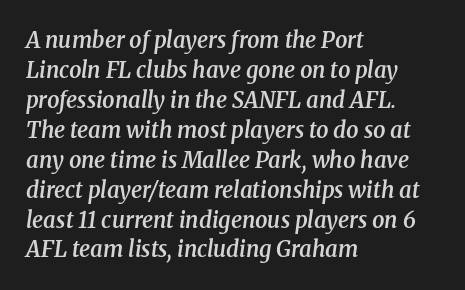
Line beginnings align vertically; line endings do not. Rendered with sloped, italic letterforms. This sample uses plain, unmodified letter spacing. Baseline-to-baseline distance is the conventional proportion of letter height.
